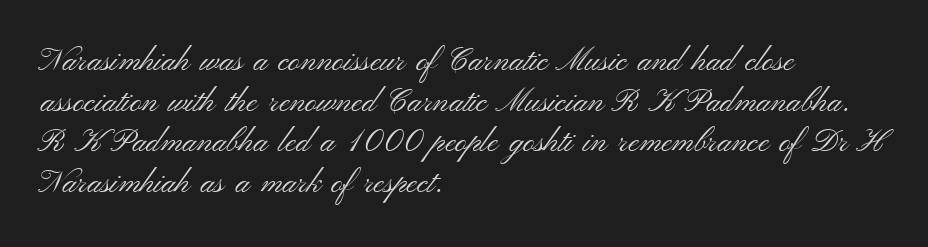
Q: Is the text bold? A: No.
Q: Is the text italic (slanted)? A: Yes.
Q: Is the typeface a serif or a sans-serif typeface? A: Sans-serif.
Q: Is the text underlined? A: No.
Q: How is the paragraph aligned? A: Left-aligned.
Q: Is the spacing between letters normal or unusually wide? A: Normal.
Q: Is the spacing between lines tight, normal or loose? A: Normal.
Q: Width (condensed, normal, or wide)? A: Wide.
Q: Stroke contrast? A: Medium.
Q: x-height? A: Small.
Q: Monospaced? A: No.
